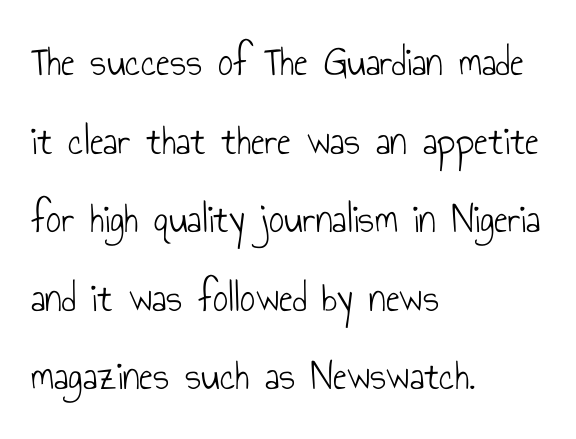
{"serif": "no", "italic": "no", "bold": "no", "weight": "light", "width": "condensed", "stroke_contrast": "low", "x_height": "small", "monospaced": "no", "underline": "no", "align": "left", "line_spacing_ratio": 1.87, "letter_spacing": "normal", "letter_spacing_em": 0.0, "glyph_px": 42}
